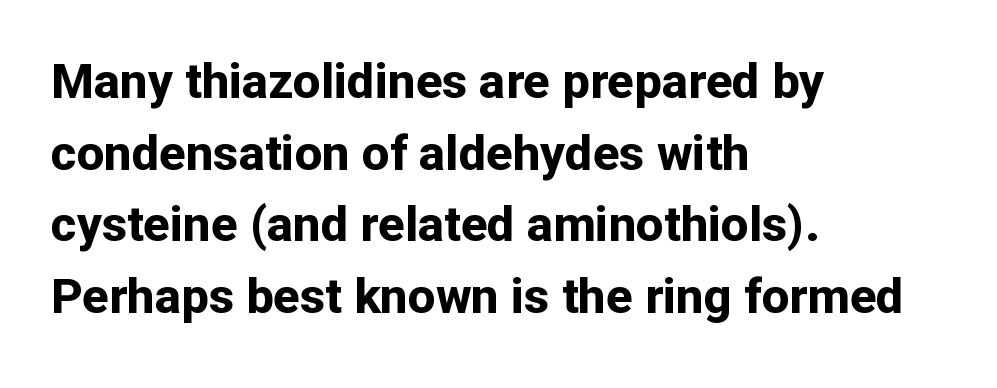
Q: Is the text bold? A: Yes.
Q: Is the text italic (slanted)? A: No, it is upright.
Q: Is the typeface a serif or a sans-serif typeface? A: Sans-serif.
Q: Is the text underlined? A: No.
Q: How is the paragraph aligned? A: Left-aligned.
Q: Is the spacing between letters normal or unusually wide? A: Normal.
Q: Is the spacing between lines tight, normal or loose? A: Normal.
Q: Width (condensed, normal, or wide)? A: Normal.
Q: Stroke contrast? A: Low.
Q: x-height? A: Medium.
Q: Monospaced? A: No.
